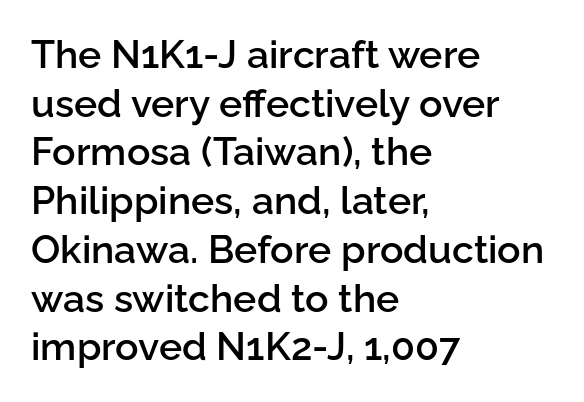
{"serif": "no", "italic": "no", "bold": "semi", "weight": "semibold", "width": "normal", "stroke_contrast": "low", "x_height": "medium", "monospaced": "no", "underline": "no", "align": "left", "line_spacing": "normal", "line_spacing_ratio": 1.25, "letter_spacing": "normal", "letter_spacing_em": 0.0, "glyph_px": 39}
